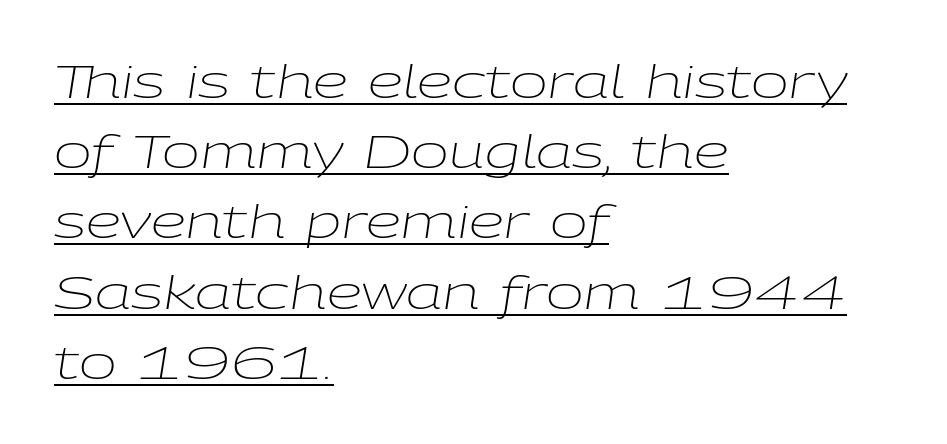
The image shows 45 px light, wide type, italic (leaning right); set left-aligned, normal line spacing (1.56x), normal letter spacing, underlined; low stroke contrast and a medium x-height.
